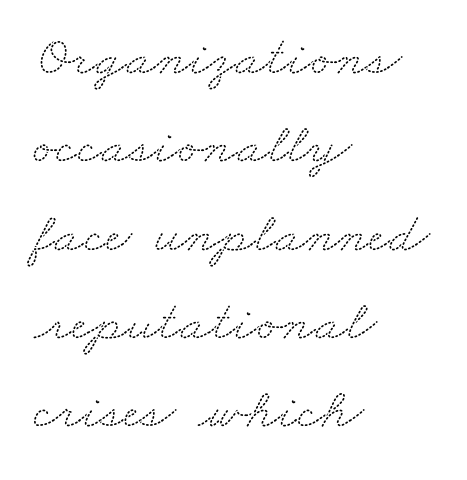
Q: Is the typeface a serif or a sans-serif typeface? A: Serif.
Q: Is the text underlined? A: No.
Q: How is the paragraph aligned? A: Left-aligned.
Q: Is the spacing between letters normal or unusually wide? A: Normal.
Q: Is the spacing between lines tight, normal or loose? A: Normal.
Q: Width (condensed, normal, or wide)? A: Wide.
Q: Stroke contrast? A: Medium.
Q: x-height? A: Small.
Q: Monospaced? A: No.
